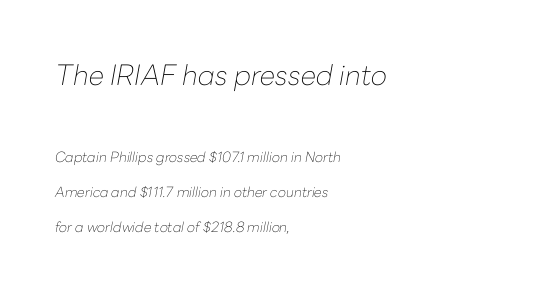
The image shows 28 px thin type, italic (leaning right); set left-aligned, loose line spacing (2.5x), normal letter spacing, not underlined; the first (top) block is 2.0x larger; low stroke contrast and a medium x-height.
